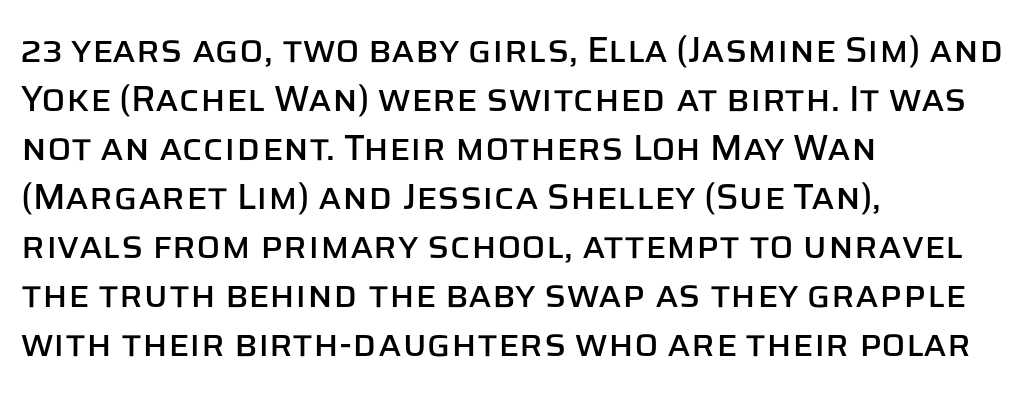
Q: Is the text italic (slanted)? A: No, it is upright.
Q: Is the typeface a serif or a sans-serif typeface? A: Sans-serif.
Q: Is the text underlined? A: No.
Q: How is the paragraph aligned? A: Left-aligned.
Q: Is the spacing between letters normal or unusually wide? A: Normal.
Q: Is the spacing between lines tight, normal or loose? A: Normal.
Q: Width (condensed, normal, or wide)? A: Normal.
Q: Stroke contrast? A: Low.
Q: x-height? A: Large.
Q: Monospaced? A: No.
